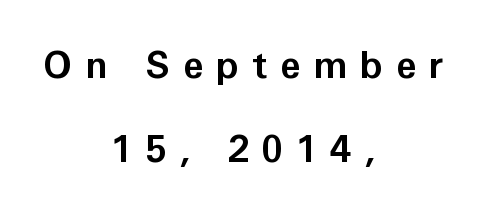
{"serif": "no", "italic": "no", "bold": "yes", "weight": "bold", "width": "normal", "stroke_contrast": "low", "x_height": "medium", "monospaced": "no", "underline": "no", "align": "center", "line_spacing": "loose", "line_spacing_ratio": 2.28, "letter_spacing": "wide", "letter_spacing_em": 0.35, "glyph_px": 37}
